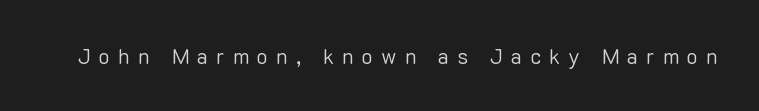
Q: Is the text bold? A: No.
Q: Is the text italic (slanted)? A: No, it is upright.
Q: Is the text underlined? A: No.
Q: Is the spacing between letters normal or unusually wide? A: Unusually wide.
